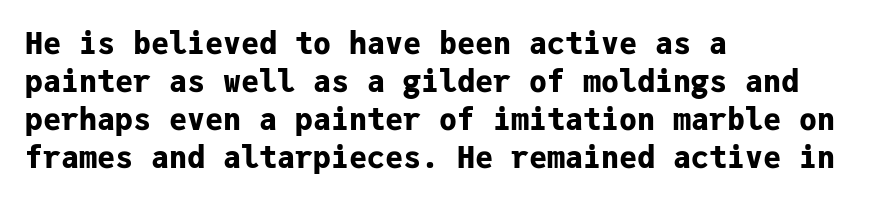
Q: Is the text bold? A: Yes.
Q: Is the text italic (slanted)? A: No, it is upright.
Q: Is the typeface a serif or a sans-serif typeface? A: Sans-serif.
Q: Is the text underlined? A: No.
Q: How is the paragraph aligned? A: Left-aligned.
Q: Is the spacing between letters normal or unusually wide? A: Normal.
Q: Is the spacing between lines tight, normal or loose? A: Normal.
Q: Width (condensed, normal, or wide)? A: Normal.
Q: Stroke contrast? A: Low.
Q: x-height? A: Medium.
Q: Monospaced? A: Yes.
